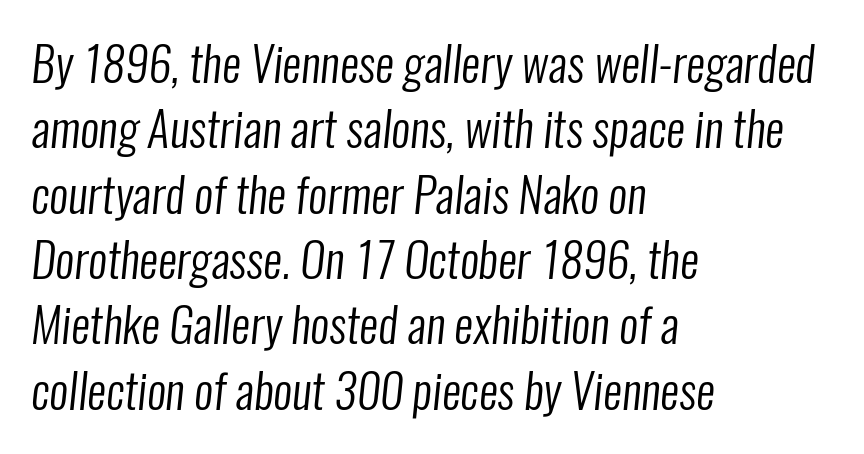
Q: Is the text bold? A: No.
Q: Is the typeface a serif or a sans-serif typeface? A: Sans-serif.
Q: Is the text underlined? A: No.
Q: How is the paragraph aligned? A: Left-aligned.
Q: Is the spacing between letters normal or unusually wide? A: Normal.
Q: Is the spacing between lines tight, normal or loose? A: Normal.
Q: Width (condensed, normal, or wide)? A: Condensed.
Q: Stroke contrast? A: Low.
Q: x-height? A: Medium.
Q: Monospaced? A: No.
